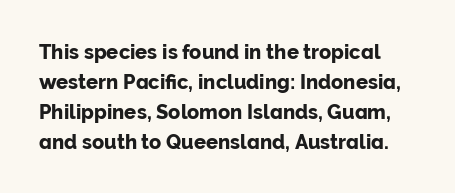
Q: Is the text italic (slanted)? A: No, it is upright.
Q: Is the text underlined? A: No.
Q: Is the spacing between letters normal or unusually wide? A: Normal.
Q: Is the spacing between lines tight, normal or loose? A: Normal.
